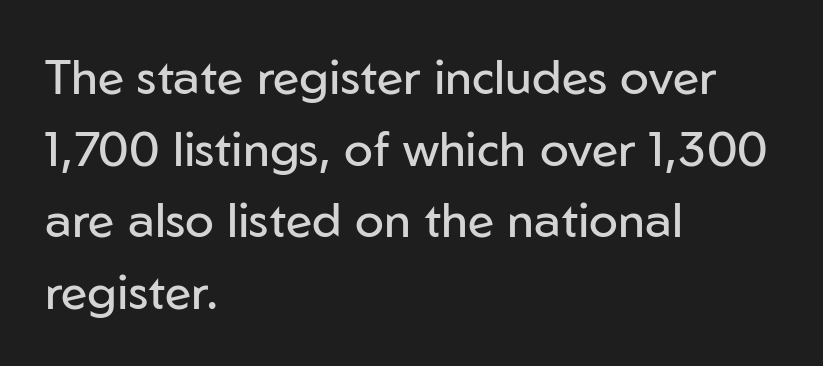
{"serif": "no", "italic": "no", "bold": "no", "weight": "regular", "width": "normal", "stroke_contrast": "low", "x_height": "medium", "monospaced": "no", "underline": "no", "align": "left", "line_spacing": "normal", "line_spacing_ratio": 1.49, "letter_spacing": "normal", "letter_spacing_em": 0.0, "glyph_px": 48}
